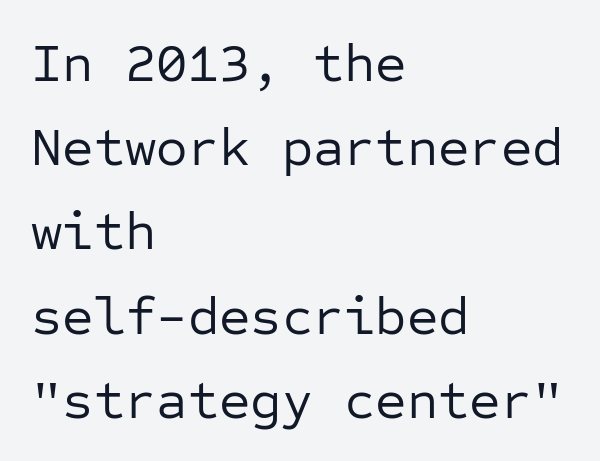
The string is rendered with underlining switched off. Short and long lines alike share a common starting point at left. The passage shown is not bold in any degree. Each letter, wide or thin by design, is forced into the same width here. Notice how descenders clear the ascenders below comfortably — that's standard leading.
